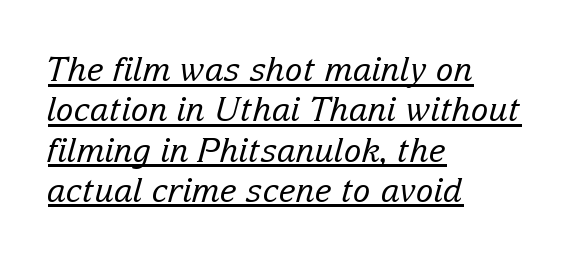
The typeface chosen for these lines features serifs. Descenders here cross a horizontal rule under the line. Stroke mass is kept to a normal reading level or below. Rendered with sloped, italic letterforms. Compared with a centered layout, this one pins lines to the left instead. No extra tracking has been applied to these lines.
